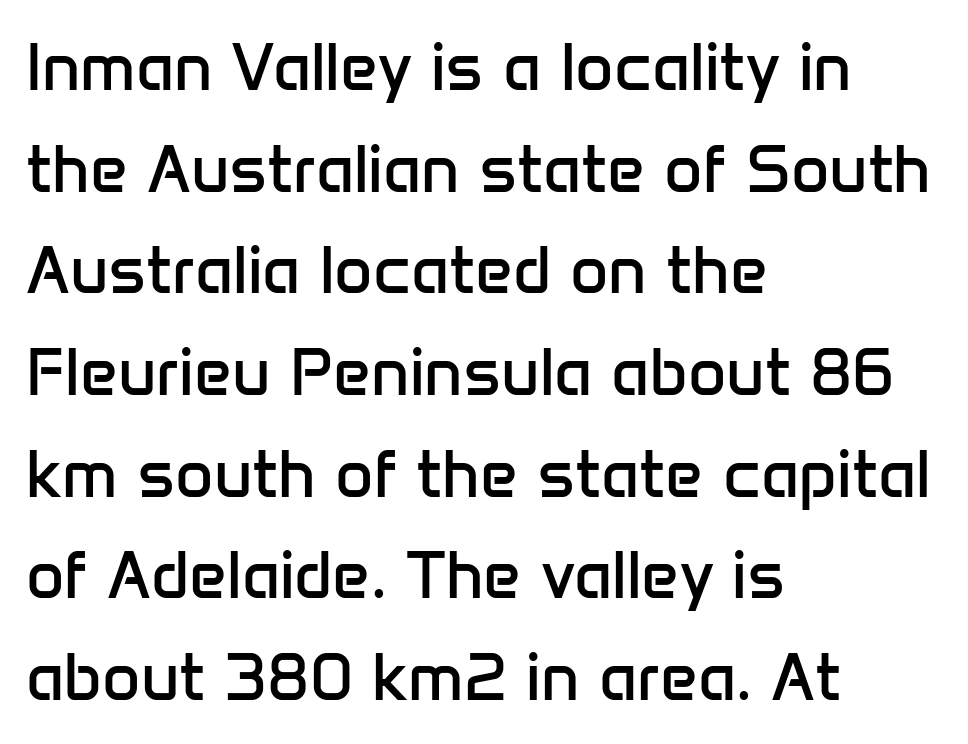
{"serif": "no", "italic": "no", "bold": "no", "weight": "regular", "width": "normal", "stroke_contrast": "low", "x_height": "medium", "monospaced": "no", "underline": "no", "align": "left", "line_spacing": "normal", "line_spacing_ratio": 1.54, "letter_spacing": "normal", "letter_spacing_em": 0.0, "glyph_px": 66}
